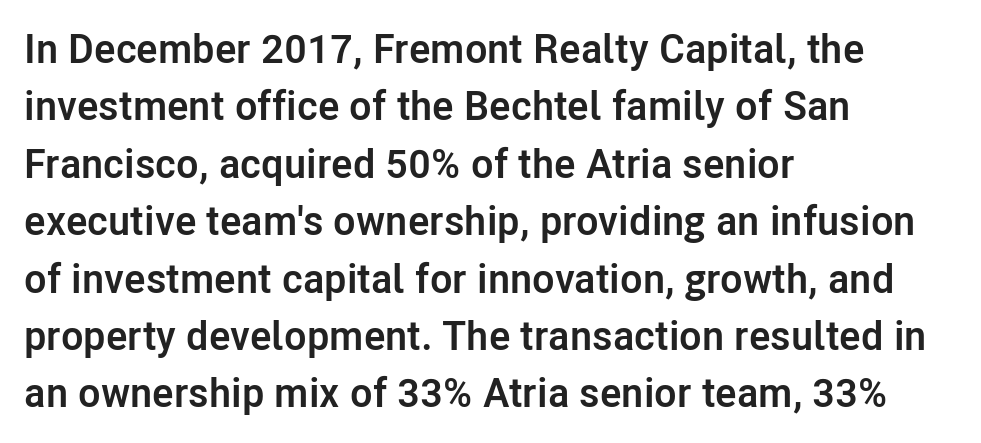
Q: Is the text bold? A: Yes.
Q: Is the text italic (slanted)? A: No, it is upright.
Q: Is the typeface a serif or a sans-serif typeface? A: Sans-serif.
Q: Is the text underlined? A: No.
Q: How is the paragraph aligned? A: Left-aligned.
Q: Is the spacing between letters normal or unusually wide? A: Normal.
Q: Is the spacing between lines tight, normal or loose? A: Normal.
Q: Width (condensed, normal, or wide)? A: Normal.
Q: Stroke contrast? A: Low.
Q: x-height? A: Medium.
Q: Monospaced? A: No.
